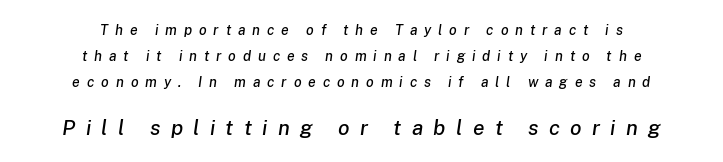
Q: Is the text italic (slanted)? A: Yes, it leans right by about 8 degrees.
Q: Is the text underlined? A: No.
Q: How is the paragraph aligned? A: Centered.
Q: Is the spacing between letters normal or unusually wide? A: Unusually wide.
Q: Which block of text is set in a larger size, the first (top) or the second (bottom)? A: The second (bottom) one.
